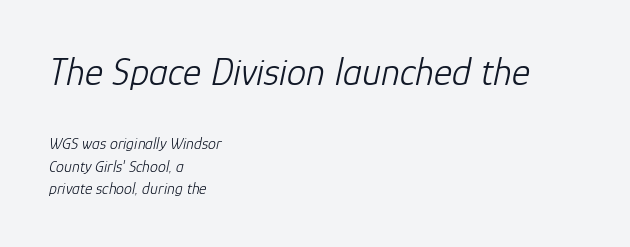
Q: Is the text bold? A: No.
Q: Is the text italic (slanted)? A: Yes, it leans right by about 12 degrees.
Q: Is the text underlined? A: No.
Q: How is the paragraph aligned? A: Left-aligned.
Q: Is the spacing between letters normal or unusually wide? A: Normal.
Q: Is the spacing between lines tight, normal or loose? A: Normal.
Q: Which block of text is set in a larger size, the first (top) or the second (bottom)? A: The first (top) one.
Q: Width (condensed, normal, or wide)? A: Normal.
Q: Stroke contrast? A: Low.
Q: x-height? A: Medium.
Q: Monospaced? A: No.
